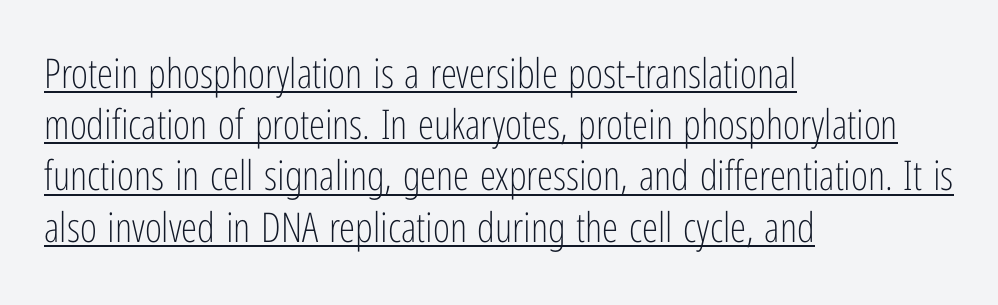
The face used here appears with an underline applied. The letterforms sit shoulder to shoulder at normal distance. Posture: straight, roman, zero tilt. This sample keeps an unexceptional amount of space between lines. The font is comparable to plain body text, perhaps lighter. Caption: multi-line text, flush left, ragged right.
